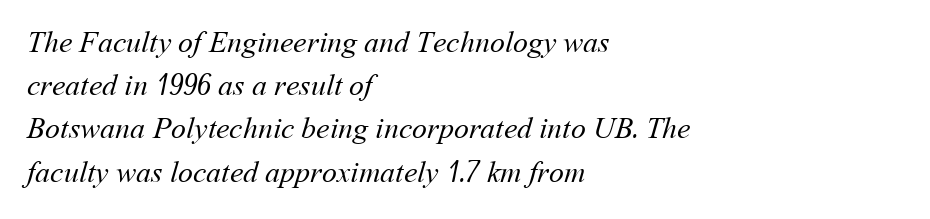
{"bold": "no", "weight": "regular", "width": "normal", "stroke_contrast": "medium", "x_height": "medium", "monospaced": "no", "underline": "no", "align": "left", "line_spacing": "normal", "line_spacing_ratio": 1.44, "letter_spacing": "normal", "letter_spacing_em": 0.0, "glyph_px": 30}
